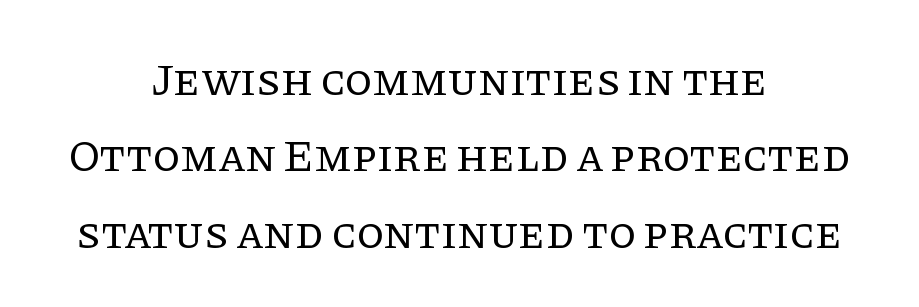
The image shows 45 px regular-weight serif type, upright; set centered, normal line spacing (1.7x), normal letter spacing, not underlined; low stroke contrast and a large x-height.
